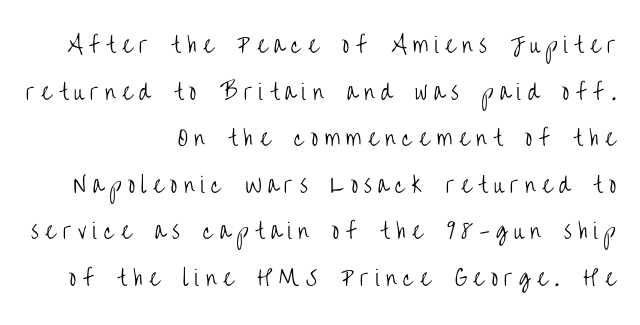
Q: Is the text bold? A: No.
Q: Is the text italic (slanted)? A: No, it is upright.
Q: Is the text underlined? A: No.
Q: How is the paragraph aligned? A: Right-aligned.
Q: Is the spacing between letters normal or unusually wide? A: Unusually wide.
Q: Is the spacing between lines tight, normal or loose? A: Loose.
